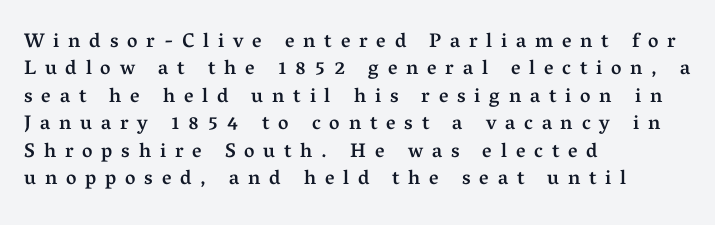
Q: Is the text bold? A: Semi-bold.
Q: Is the text italic (slanted)? A: No, it is upright.
Q: Is the text underlined? A: No.
Q: How is the paragraph aligned? A: Left-aligned.
Q: Is the spacing between letters normal or unusually wide? A: Unusually wide.
Q: Is the spacing between lines tight, normal or loose? A: Normal.
